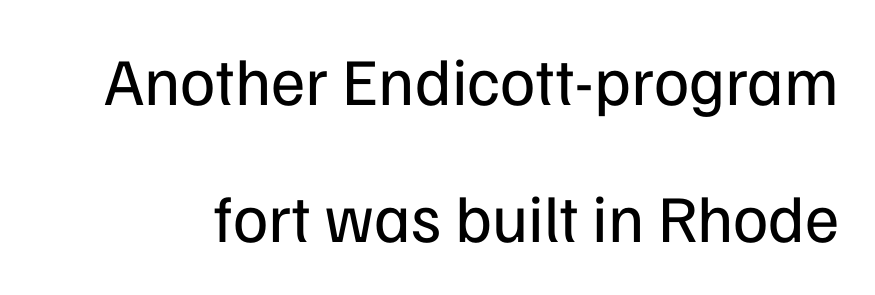
{"serif": "no", "italic": "no", "bold": "no", "weight": "regular", "width": "normal", "stroke_contrast": "low", "x_height": "medium", "monospaced": "no", "underline": "no", "line_spacing": "loose", "line_spacing_ratio": 2.05, "letter_spacing": "normal", "letter_spacing_em": 0.0, "glyph_px": 67}
